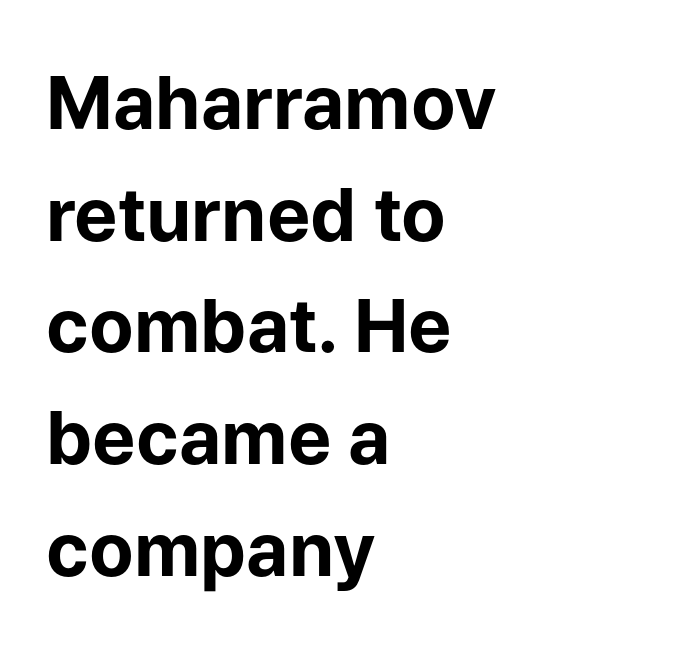
The image shows 73 px bold sans-serif type, upright; set left-aligned, normal line spacing (1.53x), normal letter spacing, not underlined; low stroke contrast and a medium x-height.
